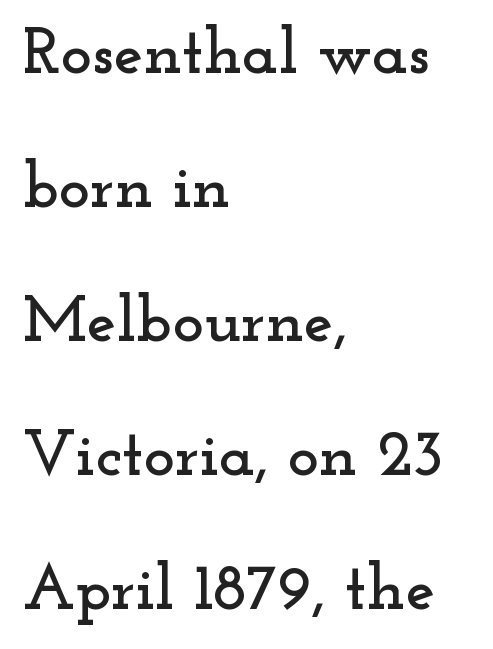
The image shows 66 px wide serif type, upright; set left-aligned, loose line spacing (2.03x), normal letter spacing, not underlined; low stroke contrast and a small x-height.
